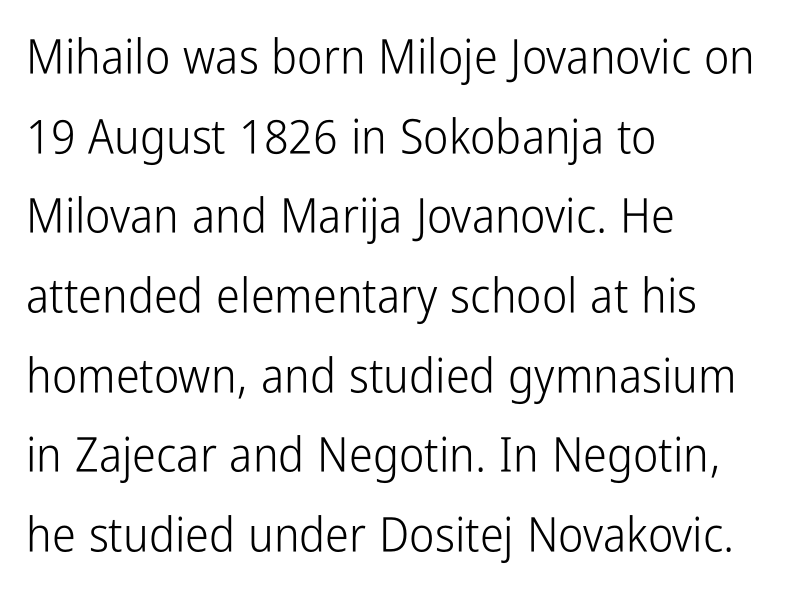
Italic? Not at all — the glyphs are vertical. The rows are spaced the way most documents space them. Letterform terminals end flat and unadorned throughout the passage. How are the letters spaced? Ordinarily, with no added tracking. Weight: in the light-to-regular range. Line starts are locked; line ends wander.
